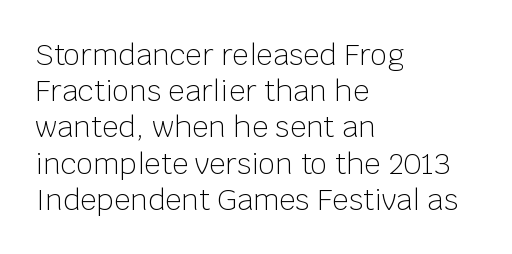
{"serif": "no", "italic": "no", "bold": "no", "weight": "light", "width": "normal", "stroke_contrast": "low", "x_height": "large", "monospaced": "no", "underline": "no", "align": "left", "line_spacing": "normal", "line_spacing_ratio": 1.25, "letter_spacing": "normal", "letter_spacing_em": 0.0, "glyph_px": 29}
